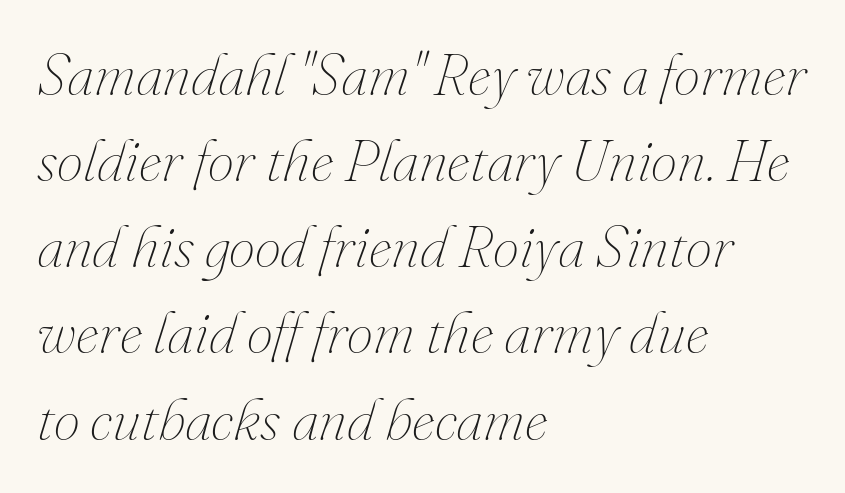
The rag falls on the right side of this text block. These lines keep a tight, regular rhythm from letter to letter. Varying glyph widths throughout — classic text-font behaviour. Would a proofreader flag this as italicized? Yes.
